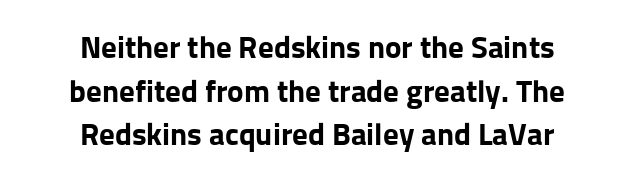
Q: Is the text bold? A: Yes.
Q: Is the text italic (slanted)? A: No, it is upright.
Q: Is the typeface a serif or a sans-serif typeface? A: Sans-serif.
Q: Is the text underlined? A: No.
Q: How is the paragraph aligned? A: Centered.
Q: Is the spacing between letters normal or unusually wide? A: Normal.
Q: Is the spacing between lines tight, normal or loose? A: Normal.
Q: Width (condensed, normal, or wide)? A: Normal.
Q: Stroke contrast? A: Low.
Q: x-height? A: Medium.
Q: Monospaced? A: No.
